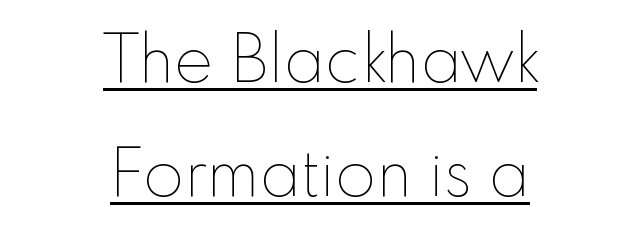
{"italic": "no", "bold": "no", "weight": "thin", "width": "normal", "stroke_contrast": "low", "x_height": "small", "monospaced": "no", "underline": "yes", "align": "center", "line_spacing_ratio": 1.73, "letter_spacing": "normal", "letter_spacing_em": 0.0, "glyph_px": 66}
